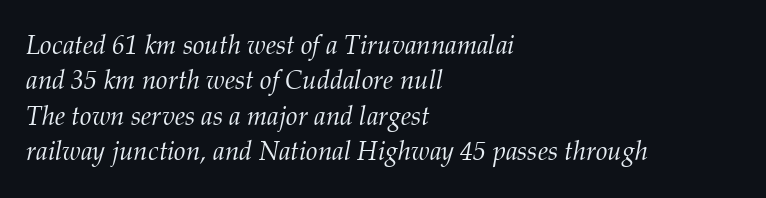
The image shows 26 px text type, italic (leaning right); set left-aligned, normal line spacing (1.36x), normal letter spacing, not underlined.
